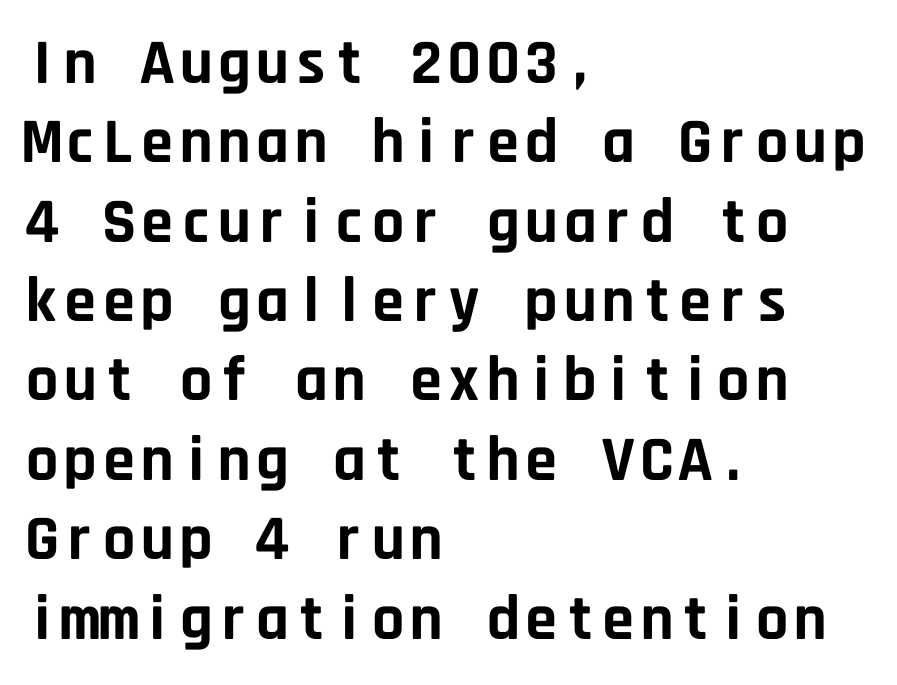
{"serif": "no", "italic": "no", "bold": "yes", "weight": "bold", "width": "normal", "stroke_contrast": "low", "x_height": "large", "monospaced": "yes", "underline": "no", "align": "left", "line_spacing_ratio": 1.24, "letter_spacing": "normal", "letter_spacing_em": 0.0, "glyph_px": 64}
